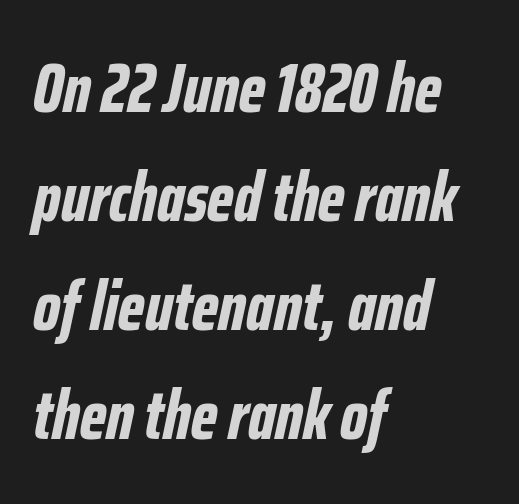
Successive baselines arrive at the customary interval. The lettering tilts uniformly, giving the passage an italic look. Here the designer chose a conventional face with non-uniform glyph widths. Weight: bold. Typeset ragged right — the left edge is the straight one. You could call the tracking neutral — neither tight nor loose.
